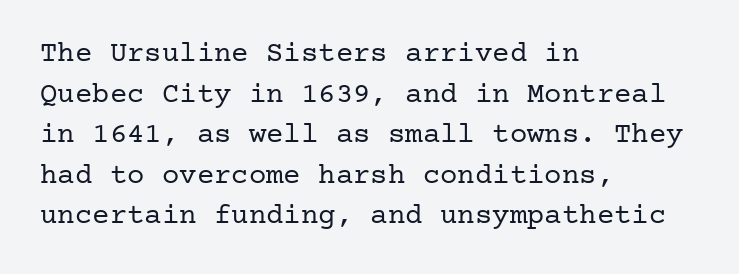
Q: Is the text bold? A: No.
Q: Is the text italic (slanted)? A: No, it is upright.
Q: Is the typeface a serif or a sans-serif typeface? A: Serif.
Q: Is the text underlined? A: No.
Q: How is the paragraph aligned? A: Left-aligned.
Q: Is the spacing between letters normal or unusually wide? A: Normal.
Q: Is the spacing between lines tight, normal or loose? A: Normal.
Q: Width (condensed, normal, or wide)? A: Normal.
Q: Stroke contrast? A: Low.
Q: x-height? A: Medium.
